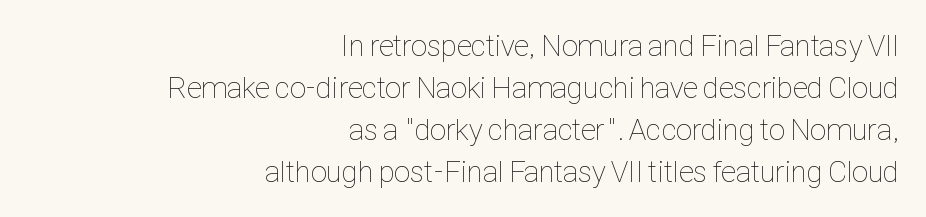
Q: Is the text bold? A: No.
Q: Is the text italic (slanted)? A: No, it is upright.
Q: Is the text underlined? A: No.
Q: How is the paragraph aligned? A: Right-aligned.
Q: Is the spacing between letters normal or unusually wide? A: Normal.
Q: Is the spacing between lines tight, normal or loose? A: Normal.
Q: Width (condensed, normal, or wide)? A: Condensed.
Q: Stroke contrast? A: Low.
Q: x-height? A: Medium.
Q: Monospaced? A: No.
